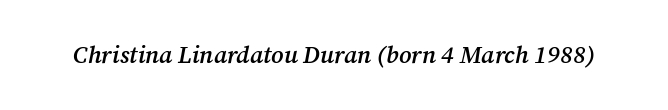
The gaps between neighbouring characters are ordinary and unremarkable. Descenders are the only things crossing below the line. The glyphs have the mass of a demibold cut, below bold. Designer's note — italics engaged.
